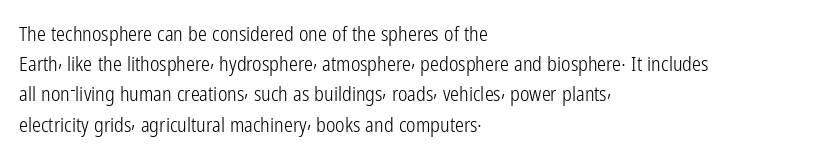
What stands out about the letter spacing? Nothing — it is the standard amount. The axis of the letterforms is exactly vertical. Check the space under the baseline: it is left empty. Evenly set lines give the paragraph a standard silhouette.
